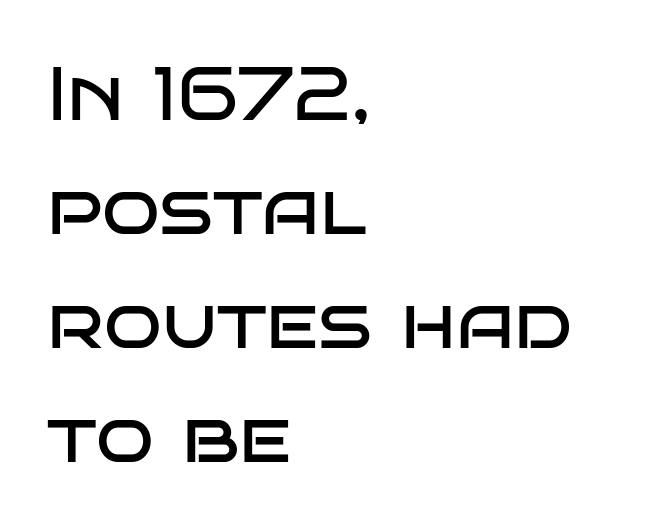
{"serif": "no", "italic": "no", "bold": "no", "weight": "regular", "width": "wide", "stroke_contrast": "low", "x_height": "large", "monospaced": "no", "underline": "no", "align": "left", "line_spacing": "normal", "line_spacing_ratio": 1.5, "letter_spacing": "normal", "letter_spacing_em": 0.0, "glyph_px": 76}
